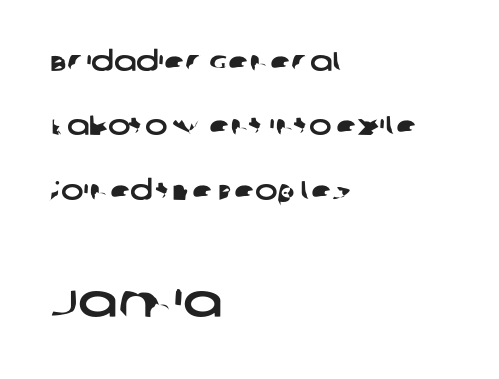
{"serif": "no", "width": "wide", "stroke_contrast": "low", "x_height": "large", "monospaced": "no", "underline": "no", "align": "left", "line_spacing": "loose", "line_spacing_ratio": 2.38, "letter_spacing": "normal", "letter_spacing_em": 0.0, "larger_block": "second", "size_ratio": 1.74, "glyph_px": 47}
